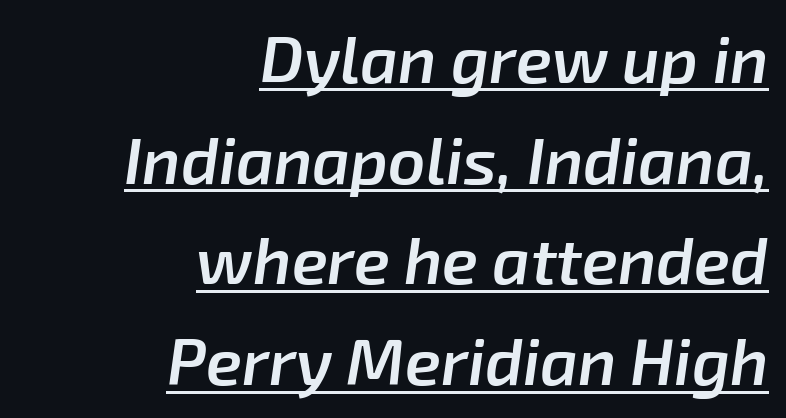
Q: Is the text bold? A: Semi-bold.
Q: Is the text italic (slanted)? A: Yes, it leans right by about 8 degrees.
Q: Is the text underlined? A: Yes.
Q: How is the paragraph aligned? A: Right-aligned.
Q: Is the spacing between letters normal or unusually wide? A: Normal.
Q: Is the spacing between lines tight, normal or loose? A: Normal.
Q: Width (condensed, normal, or wide)? A: Normal.
Q: Stroke contrast? A: Low.
Q: x-height? A: Medium.
Q: Monospaced? A: No.
